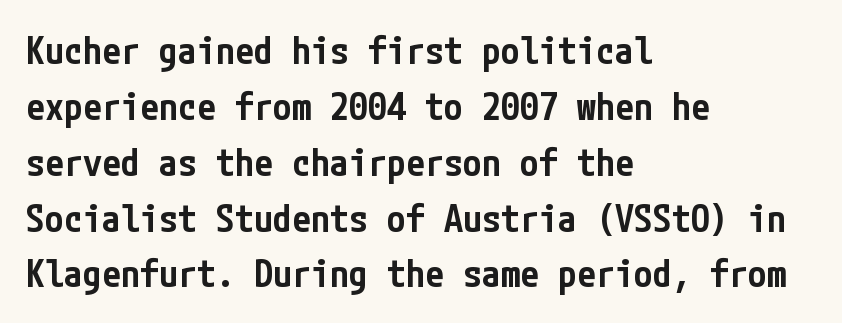
The image shows 38 px semibold, condensed sans-serif type, upright; set left-aligned, normal line spacing (1.47x), normal letter spacing, not underlined; low stroke contrast and a medium x-height.
